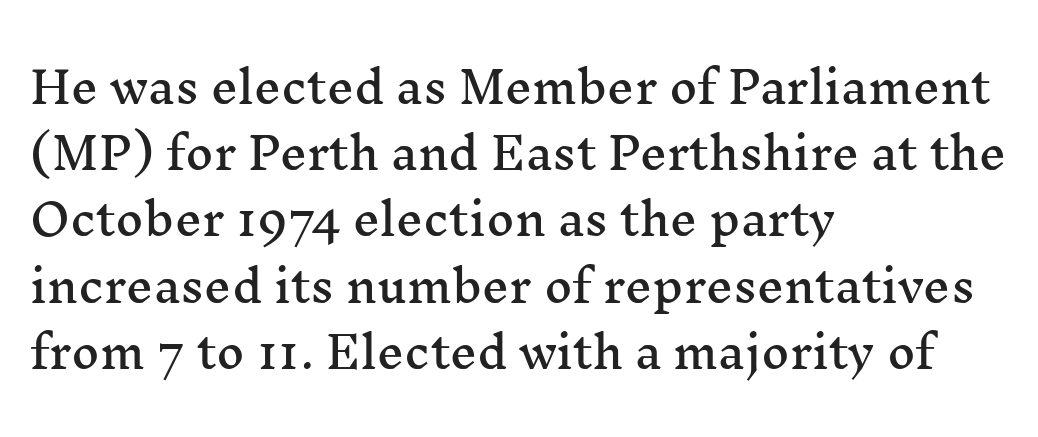
There is no visible air inserted between adjacent glyphs. The foot of each line stays bare and open. A student would call this left alignment; a typographer would say flush left, rag right. The characters display serif detailing at their extremities. This sample has the flowing, uneven cadence of proportional lettering.
